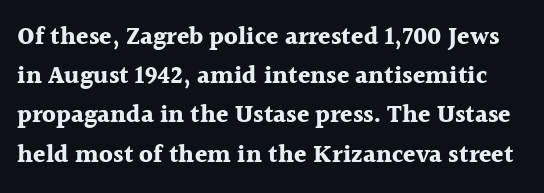
The image shows 25 px bold type, upright; set normal line spacing (1.57x), normal letter spacing, not underlined.
